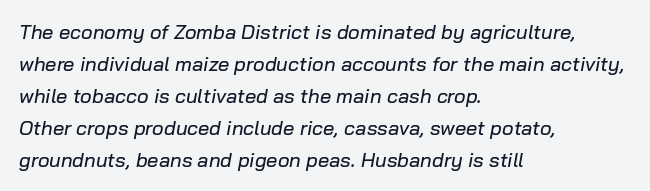
Q: Is the text italic (slanted)? A: Yes, it leans right by about 10 degrees.
Q: Is the text underlined? A: No.
Q: How is the paragraph aligned? A: Left-aligned.
Q: Is the spacing between letters normal or unusually wide? A: Normal.
Q: Is the spacing between lines tight, normal or loose? A: Normal.
